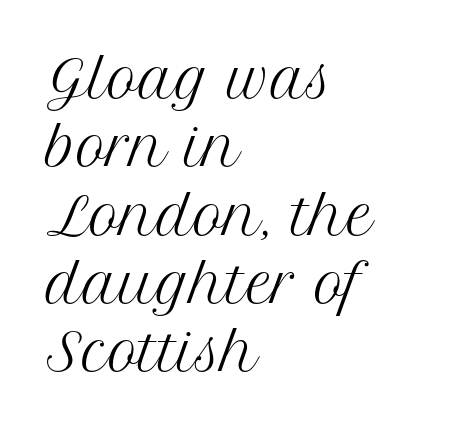
{"serif": "yes", "bold": "no", "weight": "regular", "width": "normal", "stroke_contrast": "medium", "x_height": "medium", "monospaced": "no", "underline": "no", "align": "left", "line_spacing": "normal", "line_spacing_ratio": 1.34, "letter_spacing": "normal", "letter_spacing_em": 0.0, "glyph_px": 51}
